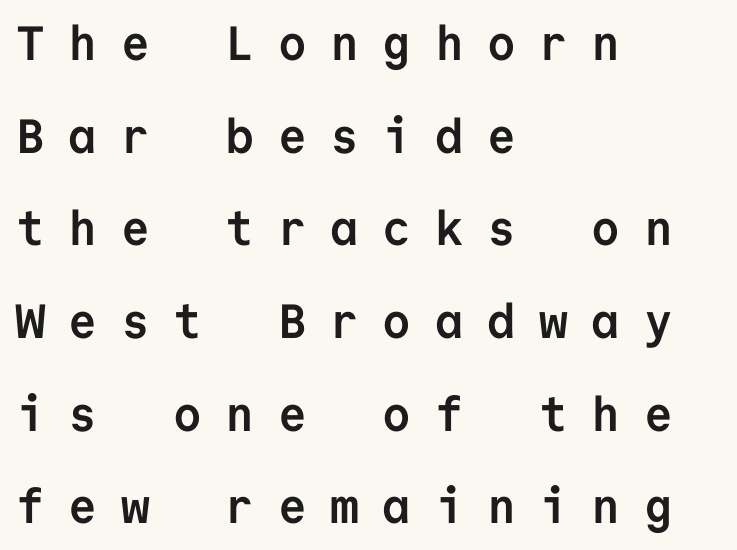
The image shows 48 px semibold sans-serif type, upright, monospaced; set left-aligned, loose line spacing (1.93x), unusually wide letter spacing (+0.49 em), not underlined; low stroke contrast and a medium x-height.
